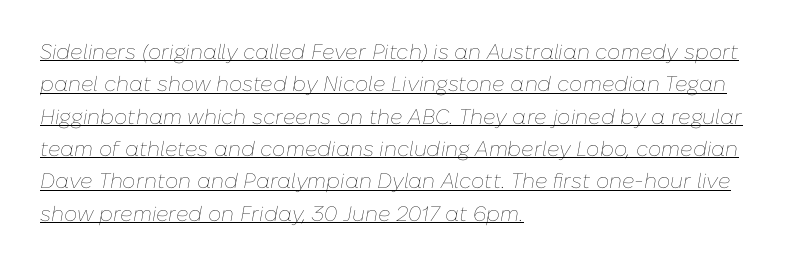
Evenly set lines give the paragraph a standard silhouette. Bold? No — there's no thickening of the strokes. Left-aligned paragraph, ragged on the right. Underlining? Definitely there.
